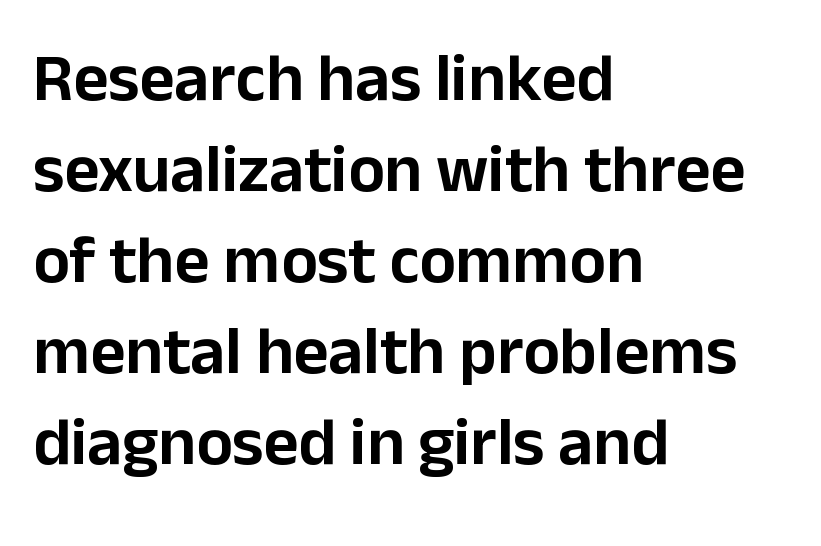
Q: Is the text italic (slanted)? A: No, it is upright.
Q: Is the typeface a serif or a sans-serif typeface? A: Sans-serif.
Q: Is the text underlined? A: No.
Q: How is the paragraph aligned? A: Left-aligned.
Q: Is the spacing between letters normal or unusually wide? A: Normal.
Q: Is the spacing between lines tight, normal or loose? A: Normal.
Q: Width (condensed, normal, or wide)? A: Normal.
Q: Stroke contrast? A: Low.
Q: x-height? A: Medium.
Q: Monospaced? A: No.
